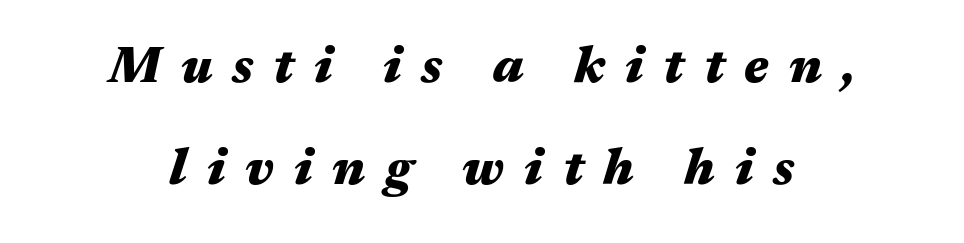
{"italic": "yes", "lean": "right", "slant_degrees": 17, "bold": "yes", "weight": "heavy", "width": "wide", "stroke_contrast": "medium", "x_height": "medium", "monospaced": "no", "underline": "no", "line_spacing": "loose", "line_spacing_ratio": 2.04, "letter_spacing": "wide", "letter_spacing_em": 0.4, "glyph_px": 50}
